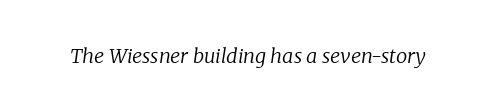
Q: Is the text bold? A: No.
Q: Is the text italic (slanted)? A: Yes, it leans right by about 8 degrees.
Q: Is the text underlined? A: No.
Q: Is the spacing between letters normal or unusually wide? A: Normal.
